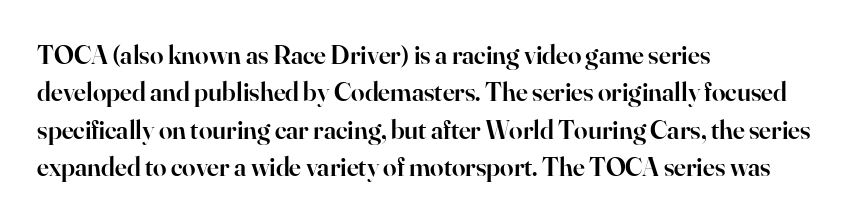
The image shows 27 px text type, upright; set left-aligned, normal line spacing (1.38x), normal letter spacing, not underlined.
